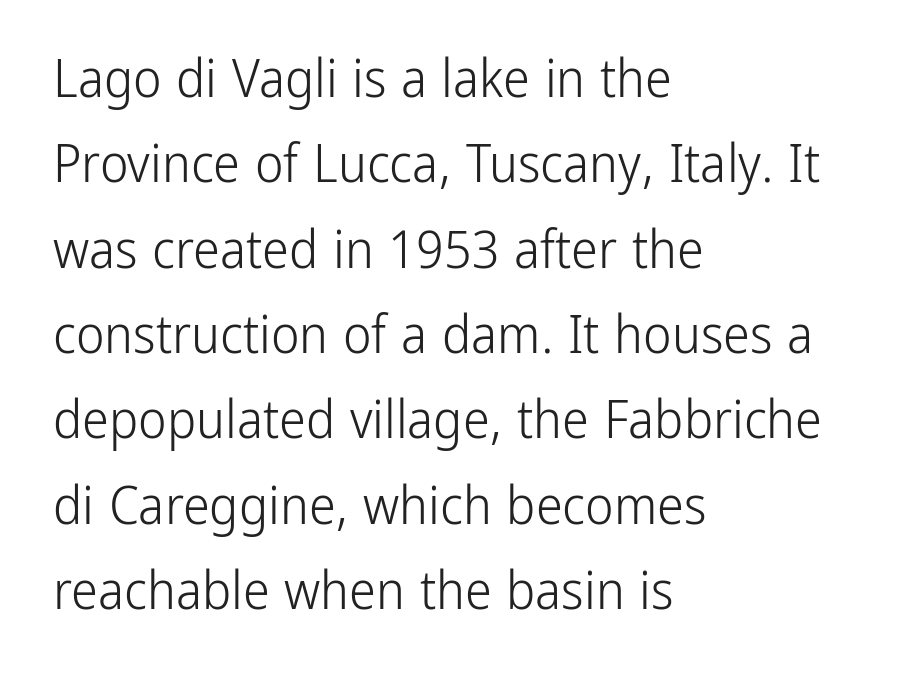
Q: Is the text bold? A: No.
Q: Is the text italic (slanted)? A: No, it is upright.
Q: Is the typeface a serif or a sans-serif typeface? A: Sans-serif.
Q: Is the text underlined? A: No.
Q: How is the paragraph aligned? A: Left-aligned.
Q: Is the spacing between letters normal or unusually wide? A: Normal.
Q: Is the spacing between lines tight, normal or loose? A: Normal.
Q: Width (condensed, normal, or wide)? A: Condensed.
Q: Stroke contrast? A: Low.
Q: x-height? A: Medium.
Q: Monospaced? A: No.
